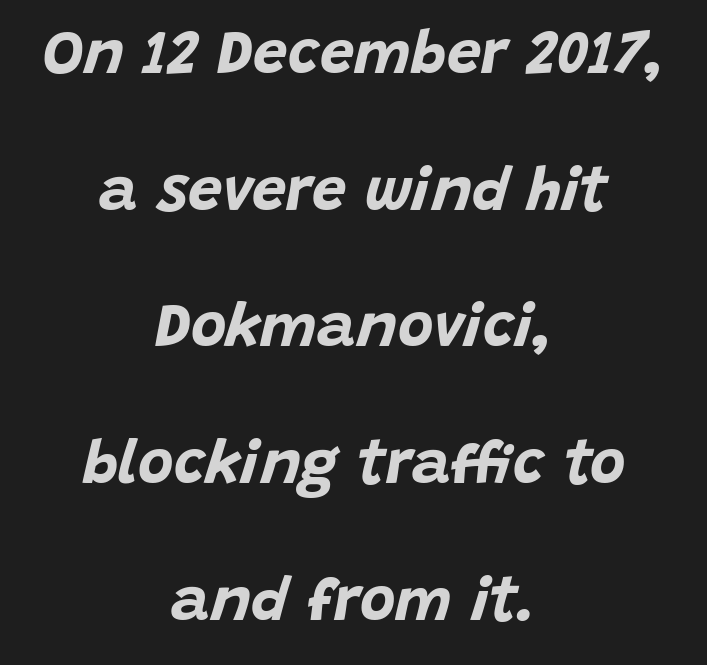
Short note: letters normally spaced. The designer dialed line spacing up above the default. The rendering uses natural spacing where letterforms have individual widths. Typesetter's note: full bold, strokes at maximum text heaviness. Yep, that's italic — everything's leaning.
